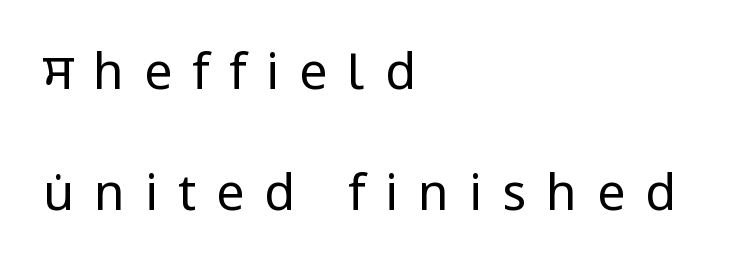
Q: Is the text bold? A: No.
Q: Is the text italic (slanted)? A: No, it is upright.
Q: Is the typeface a serif or a sans-serif typeface? A: Sans-serif.
Q: Is the text underlined? A: No.
Q: How is the paragraph aligned? A: Left-aligned.
Q: Is the spacing between letters normal or unusually wide? A: Unusually wide.
Q: Is the spacing between lines tight, normal or loose? A: Loose.
Q: Width (condensed, normal, or wide)? A: Normal.
Q: Stroke contrast? A: Low.
Q: x-height? A: Medium.
Q: Monospaced? A: No.
